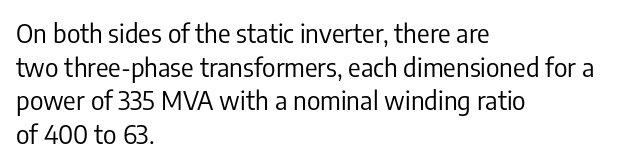
{"italic": "no", "bold": "no", "underline": "no", "align": "left", "line_spacing": "normal", "line_spacing_ratio": 1.29, "letter_spacing": "normal", "letter_spacing_em": 0.0, "glyph_px": 26}
